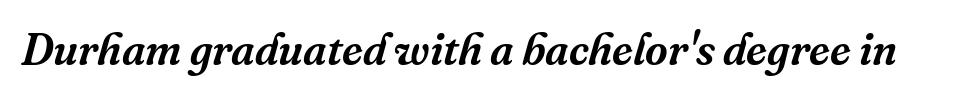
The image shows 44 px serif type, italic (leaning right); set normal letter spacing, not underlined; medium stroke contrast and a medium x-height.
